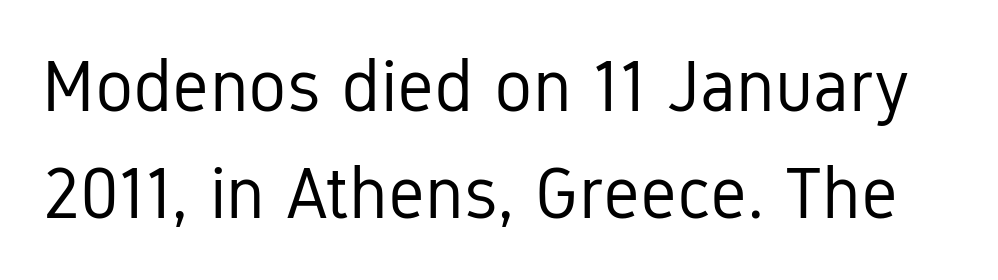
{"serif": "no", "italic": "no", "bold": "no", "weight": "regular", "width": "condensed", "stroke_contrast": "low", "x_height": "medium", "monospaced": "no", "underline": "no", "line_spacing": "normal", "line_spacing_ratio": 1.48, "letter_spacing": "normal", "letter_spacing_em": 0.0, "glyph_px": 72}
